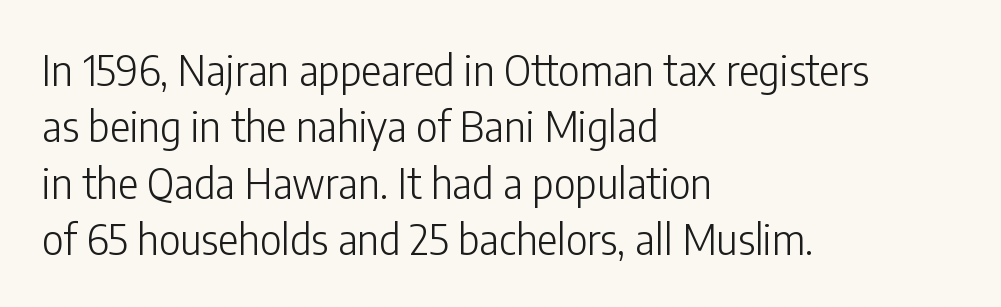
Q: Is the text bold? A: No.
Q: Is the text italic (slanted)? A: No, it is upright.
Q: Is the typeface a serif or a sans-serif typeface? A: Sans-serif.
Q: Is the text underlined? A: No.
Q: How is the paragraph aligned? A: Left-aligned.
Q: Is the spacing between letters normal or unusually wide? A: Normal.
Q: Is the spacing between lines tight, normal or loose? A: Normal.
Q: Width (condensed, normal, or wide)? A: Condensed.
Q: Stroke contrast? A: Low.
Q: x-height? A: Medium.
Q: Monospaced? A: No.
